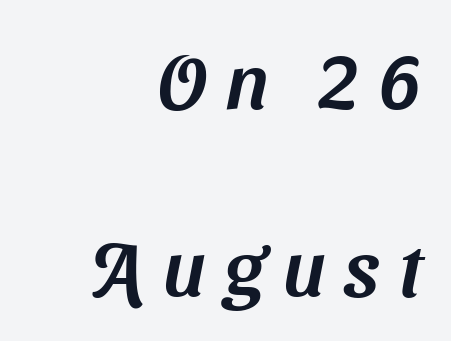
The image shows 78 px sans-serif type; set right-aligned, loose line spacing (2.4x), unusually wide letter spacing (+0.23 em), not underlined; medium stroke contrast and a medium x-height.
